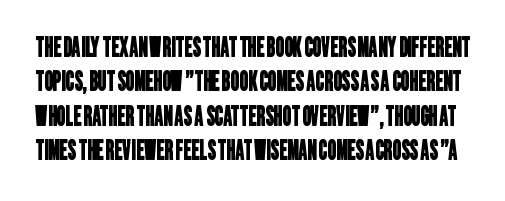
The image shows 27 px text type; set normal line spacing (1.27x), normal letter spacing, not underlined.
